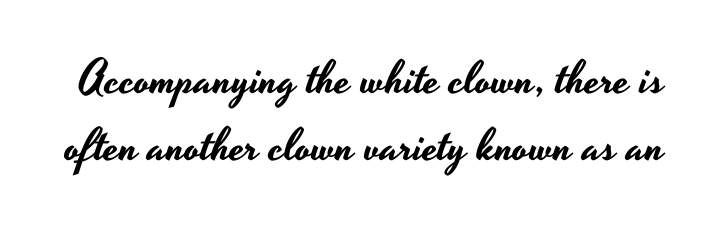
Reading down the column, the eye jumps a familiar distance to each next line. Each letter's strokes conclude bluntly, with no projecting serifs. Nobody drew a line under any word here. Each letter keeps its own natural width here, so spacing adapts to shape. This sample uses plain, unmodified letter spacing.
